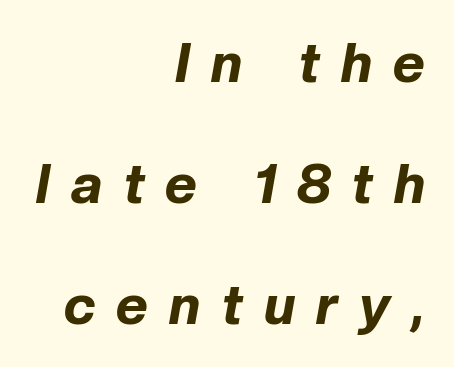
{"italic": "yes", "lean": "right", "slant_degrees": 10, "bold": "yes", "weight": "bold", "width": "normal", "stroke_contrast": "low", "x_height": "medium", "monospaced": "no", "underline": "no", "align": "right", "line_spacing": "loose", "line_spacing_ratio": 2.2, "letter_spacing": "wide", "letter_spacing_em": 0.39, "glyph_px": 55}
